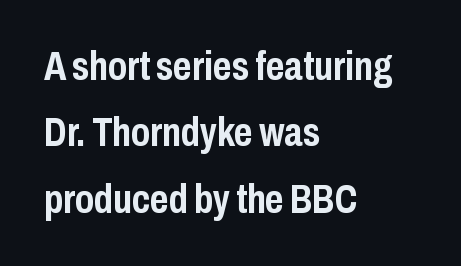
Q: Is the text bold? A: Yes.
Q: Is the text italic (slanted)? A: No, it is upright.
Q: Is the typeface a serif or a sans-serif typeface? A: Sans-serif.
Q: Is the text underlined? A: No.
Q: How is the paragraph aligned? A: Left-aligned.
Q: Is the spacing between letters normal or unusually wide? A: Normal.
Q: Is the spacing between lines tight, normal or loose? A: Normal.
Q: Width (condensed, normal, or wide)? A: Condensed.
Q: Stroke contrast? A: Low.
Q: x-height? A: Medium.
Q: Monospaced? A: No.
